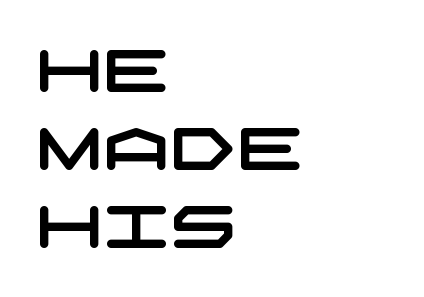
The image shows 59 px wide sans-serif type; set left-aligned, normal line spacing (1.32x), normal letter spacing, not underlined; low stroke contrast and a large x-height.
